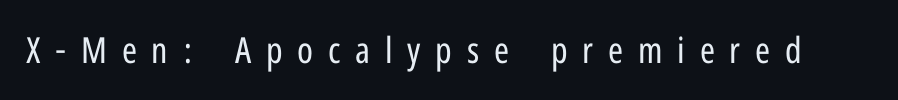
Designer's note — italics off, roman on. Bare-footed words on every line. You could only call the tracking loose — the letters float apart. Is this a fixed-width face? No — the glyphs have proportional, varying widths.
